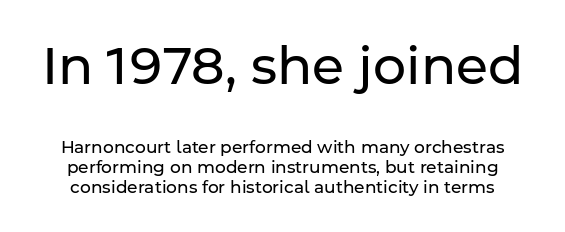
The image shows 52 px regular-weight sans-serif type, upright; set line spacing 1.18x, normal letter spacing, not underlined; the first (top) block is 3.06x larger; low stroke contrast and a medium x-height.
